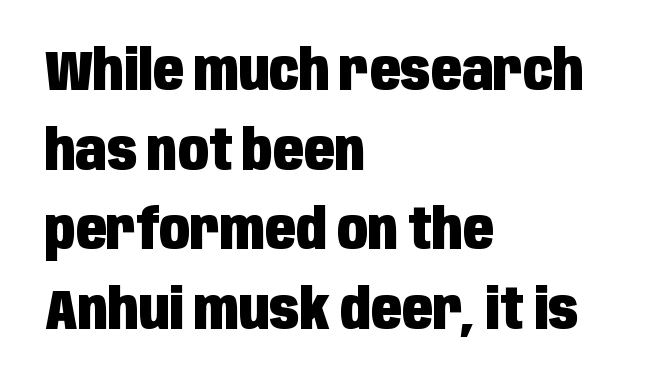
{"serif": "no", "italic": "no", "bold": "yes", "weight": "heavy", "width": "condensed", "stroke_contrast": "low", "x_height": "large", "monospaced": "no", "underline": "no", "align": "left", "line_spacing": "normal", "line_spacing_ratio": 1.42, "letter_spacing": "normal", "letter_spacing_em": 0.0, "glyph_px": 56}
